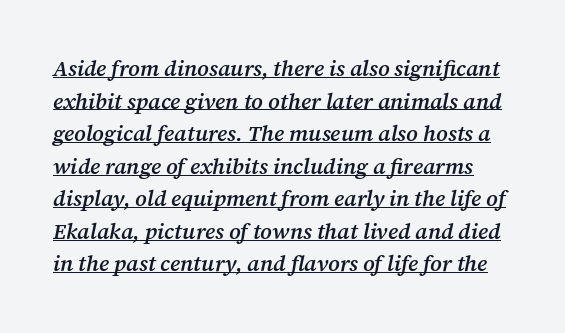
Is there much room between lines? A standard amount, neither cramped nor airy. Set as a demibold, roughly 600 on the weight scale. Is the letter spacing exaggerated? No — it looks like the ordinary default. Compared with undecorated copy, this sample adds a rule below the words. The font's italic variant was chosen for this text.
